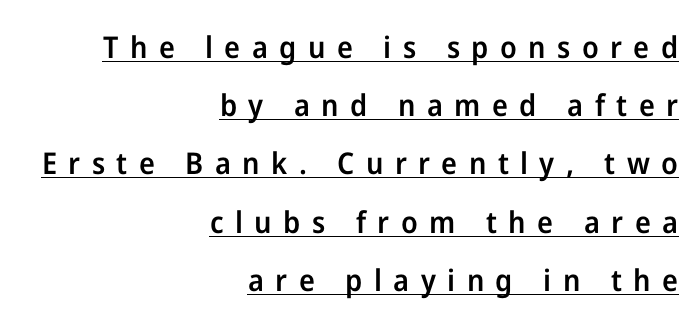
Q: Is the text bold? A: Semi-bold.
Q: Is the text italic (slanted)? A: No, it is upright.
Q: Is the typeface a serif or a sans-serif typeface? A: Sans-serif.
Q: Is the text underlined? A: Yes.
Q: How is the paragraph aligned? A: Right-aligned.
Q: Is the spacing between letters normal or unusually wide? A: Unusually wide.
Q: Is the spacing between lines tight, normal or loose? A: Loose.
Q: Width (condensed, normal, or wide)? A: Normal.
Q: Stroke contrast? A: Low.
Q: x-height? A: Medium.
Q: Monospaced? A: No.
